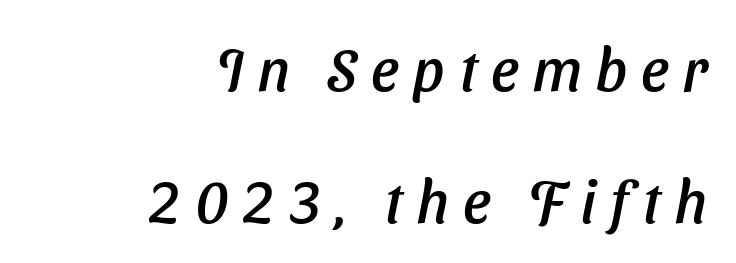
{"italic": "yes", "lean": "right", "slant_degrees": 11, "width": "normal", "stroke_contrast": "low", "x_height": "medium", "monospaced": "no", "underline": "no", "align": "right", "line_spacing": "loose", "line_spacing_ratio": 2.2, "letter_spacing": "wide", "letter_spacing_em": 0.23, "glyph_px": 60}
